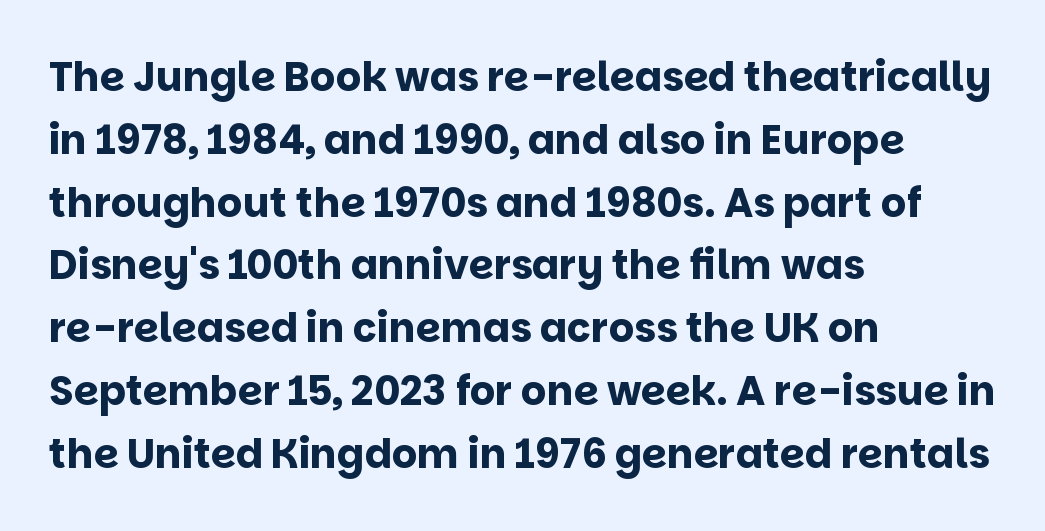
{"serif": "no", "italic": "no", "bold": "yes", "weight": "bold", "width": "normal", "stroke_contrast": "low", "x_height": "large", "monospaced": "no", "underline": "no", "align": "left", "line_spacing": "normal", "line_spacing_ratio": 1.57, "letter_spacing": "normal", "letter_spacing_em": 0.0, "glyph_px": 40}
